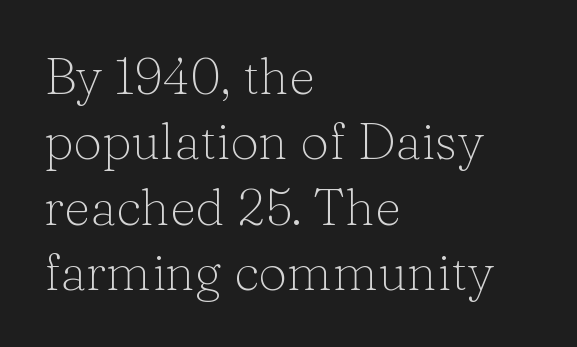
{"serif": "yes", "italic": "no", "bold": "no", "weight": "light", "width": "normal", "stroke_contrast": "low", "x_height": "medium", "monospaced": "no", "underline": "no", "align": "left", "line_spacing": "normal", "line_spacing_ratio": 1.28, "letter_spacing": "normal", "letter_spacing_em": 0.0, "glyph_px": 51}
